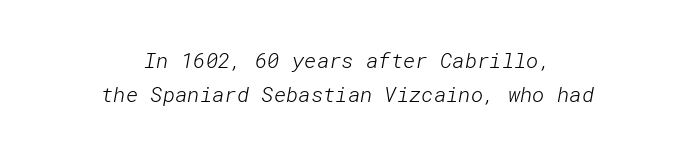
Q: Is the text bold? A: No.
Q: Is the text underlined? A: No.
Q: How is the paragraph aligned? A: Centered.
Q: Is the spacing between letters normal or unusually wide? A: Normal.
Q: Is the spacing between lines tight, normal or loose? A: Normal.
